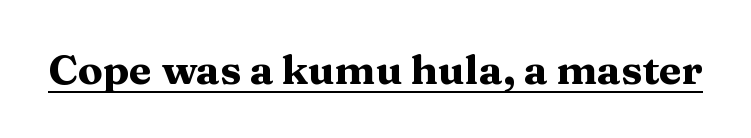
{"serif": "yes", "italic": "no", "bold": "yes", "weight": "heavy", "width": "wide", "stroke_contrast": "medium", "x_height": "medium", "monospaced": "no", "underline": "yes", "letter_spacing": "normal", "letter_spacing_em": 0.0, "glyph_px": 41}
